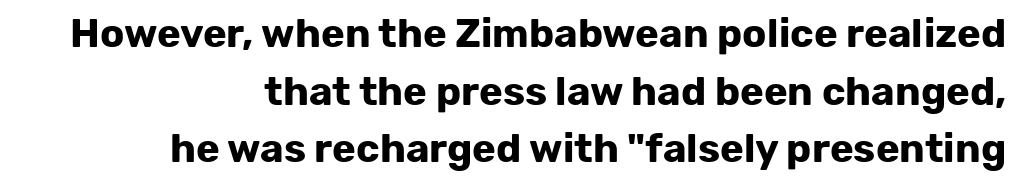
{"serif": "no", "italic": "no", "bold": "yes", "weight": "bold", "width": "normal", "stroke_contrast": "low", "x_height": "medium", "monospaced": "no", "underline": "no", "align": "right", "line_spacing": "normal", "line_spacing_ratio": 1.44, "letter_spacing": "normal", "letter_spacing_em": 0.0, "glyph_px": 40}
